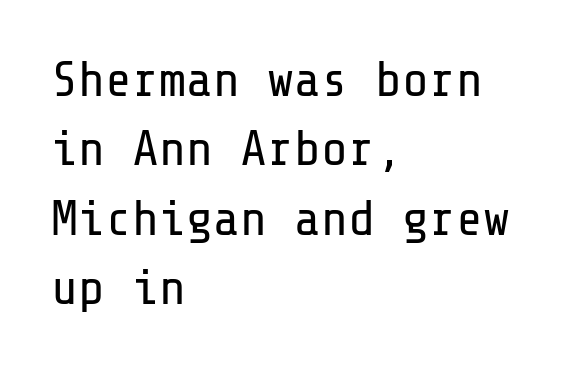
{"serif": "no", "italic": "no", "bold": "no", "weight": "regular", "width": "normal", "stroke_contrast": "low", "x_height": "medium", "underline": "no", "align": "left", "line_spacing": "normal", "line_spacing_ratio": 1.39, "letter_spacing": "normal", "letter_spacing_em": 0.0, "glyph_px": 50}
